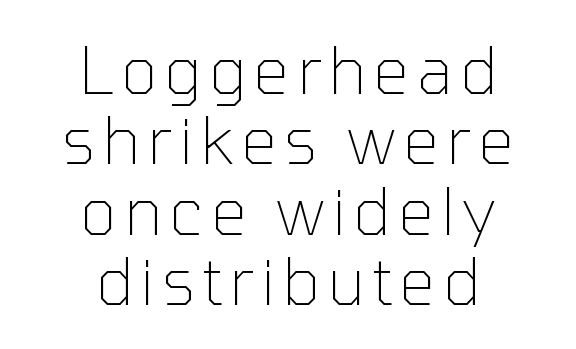
Compared with typical paragraphs, the rows here are closer together. If you drew a line through each stem, it would be perfectly vertical. Is this a sans? Yes — the strokes have no serifs. Here the designer chose a conventional face with non-uniform glyph widths. Check the space under the baseline: it is left empty.
